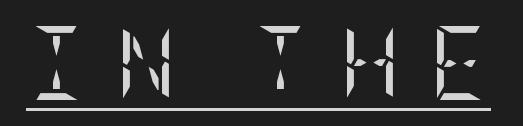
Q: Is the text bold? A: No.
Q: Is the text italic (slanted)? A: No, it is upright.
Q: Is the typeface a serif or a sans-serif typeface? A: Serif.
Q: Is the text underlined? A: Yes.
Q: Is the spacing between letters normal or unusually wide? A: Unusually wide.
Q: Width (condensed, normal, or wide)? A: Condensed.
Q: Stroke contrast? A: Low.
Q: x-height? A: Large.
